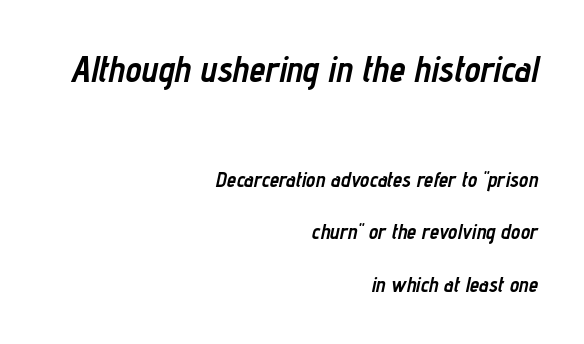
Students, this is bold: see how much ink each stroke carries. The strip under each line holds only bare page. Vertical spacing — loose. These lines are rendered in a variable-pitch font. Typesetter's note — upper block bumped up in size, lower block left smaller.
